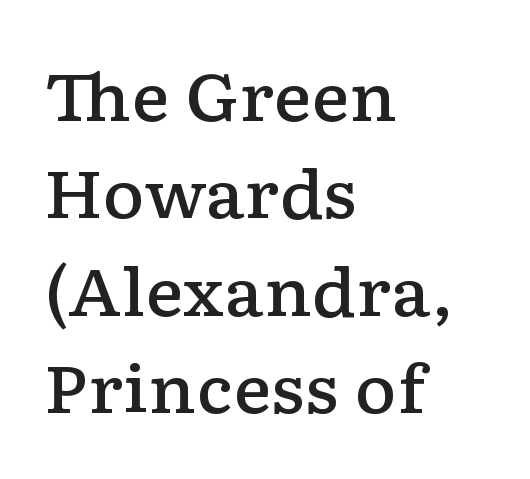
The image shows 65 px semibold, wide serif type, upright; set left-aligned, normal line spacing (1.5x), normal letter spacing, not underlined; low stroke contrast and a medium x-height.
